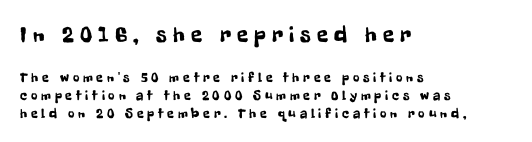
{"italic": "no", "underline": "no", "align": "left", "line_spacing": "normal", "line_spacing_ratio": 1.28, "letter_spacing": "wide", "letter_spacing_em": 0.27, "larger_block": "first", "size_ratio": 1.64, "glyph_px": 23}
